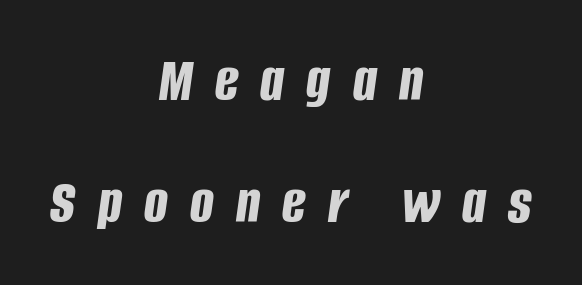
The space directly below the letters is spotless. The axis of the letterforms is tilted away from vertical. Between one letter and the next there's a generous, obvious gap. Character widths vary here, with narrow letters taking less room than wide ones. If you folded the block vertically in half, each line would mirror itself in length.
